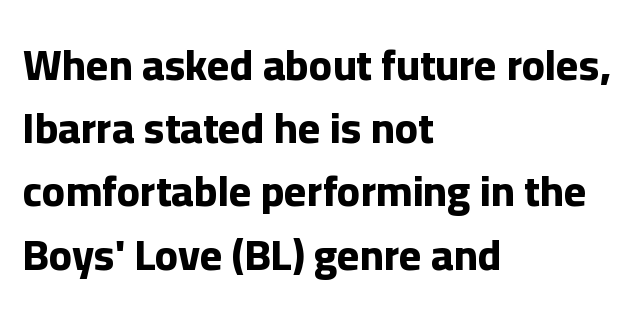
Q: Is the text bold? A: Yes.
Q: Is the text italic (slanted)? A: No, it is upright.
Q: Is the typeface a serif or a sans-serif typeface? A: Sans-serif.
Q: Is the text underlined? A: No.
Q: How is the paragraph aligned? A: Left-aligned.
Q: Is the spacing between letters normal or unusually wide? A: Normal.
Q: Is the spacing between lines tight, normal or loose? A: Normal.
Q: Width (condensed, normal, or wide)? A: Normal.
Q: Stroke contrast? A: Low.
Q: x-height? A: Medium.
Q: Monospaced? A: No.
